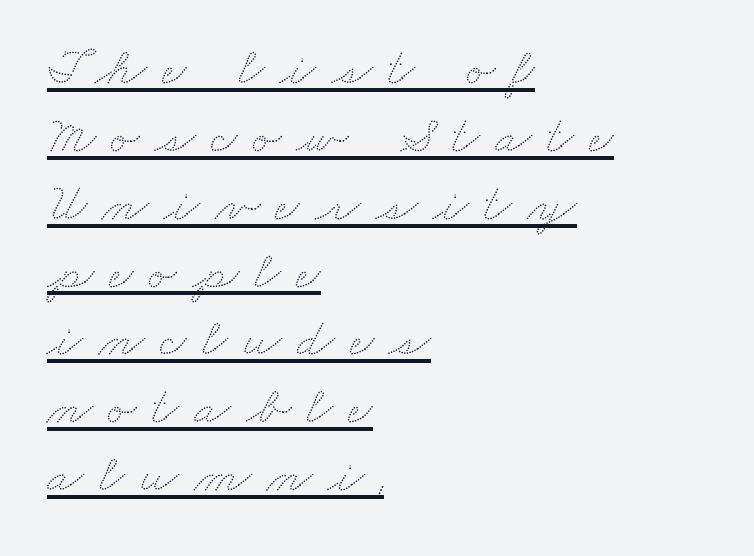
The image shows 53 px wide type; set left-aligned, normal line spacing (1.28x), unusually wide letter spacing (+0.29 em), underlined; low stroke contrast and a small x-height.
